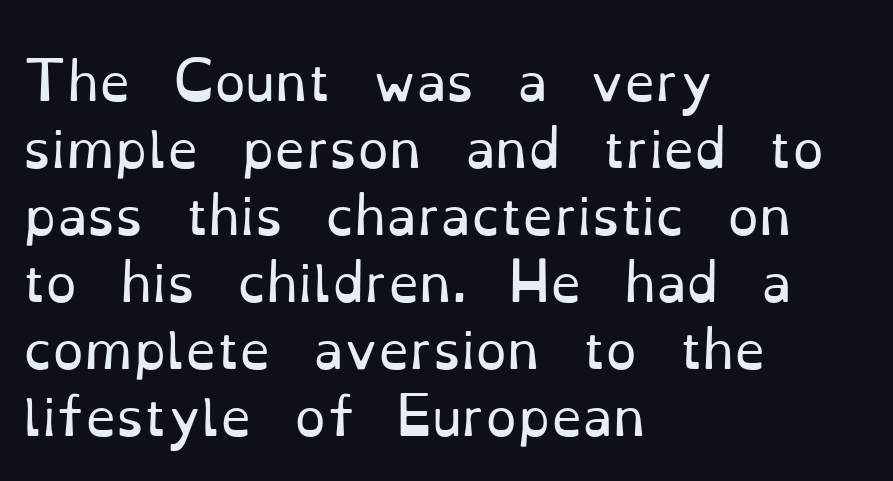
{"serif": "yes", "italic": "no", "bold": "no", "weight": "regular", "width": "normal", "stroke_contrast": "low", "x_height": "small", "monospaced": "no", "underline": "no", "align": "left", "line_spacing": "normal", "line_spacing_ratio": 1.34, "letter_spacing": "normal", "letter_spacing_em": 0.0, "glyph_px": 50}
